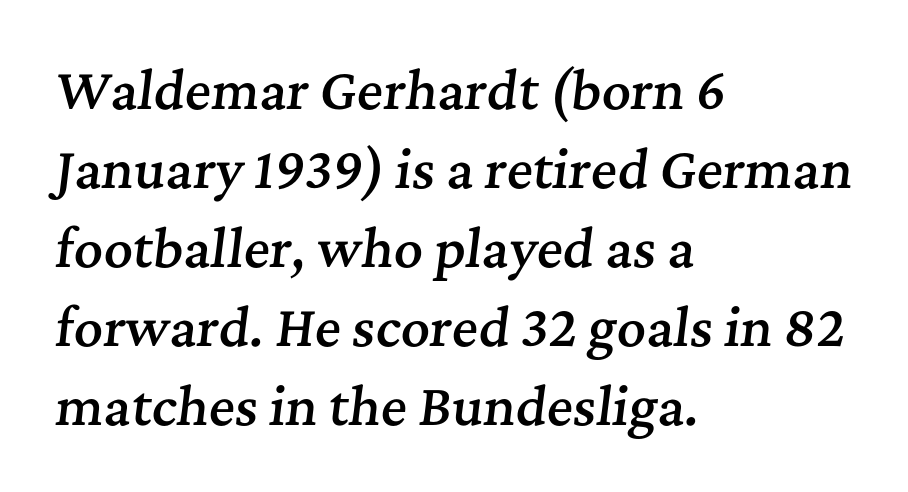
A normal amount of white space separates one row of letters from the next. Character widths vary here, with narrow letters taking less room than wide ones. Just letters on the line, the space beneath them empty. The paragraph shown leans on its left margin. You can tell from the footed stems that serif type was used. Each glyph is drawn with semibold strokes, heavier than normal yet not fully bold.
